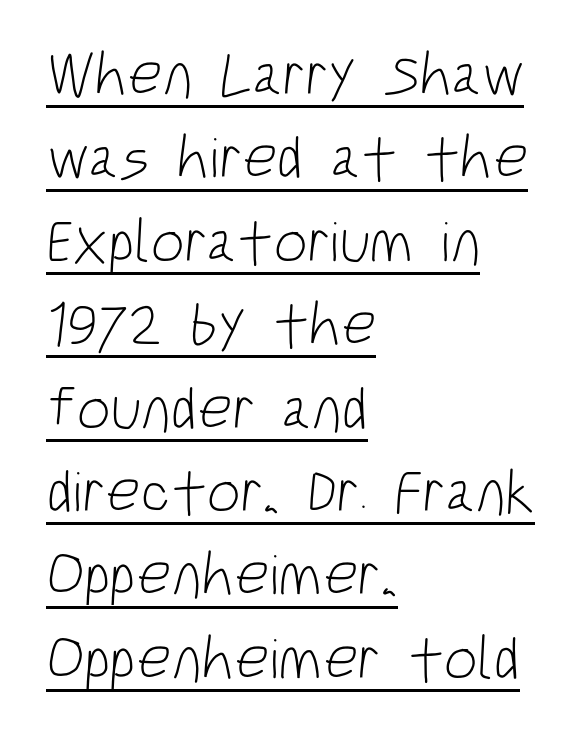
The typesetting does not lean heavy: it is not bold. Does the type have serifs? No, each stem ends abruptly. There is no visible air inserted between adjacent glyphs. Each line of the rendering has a horizontal stroke beneath the glyphs.
